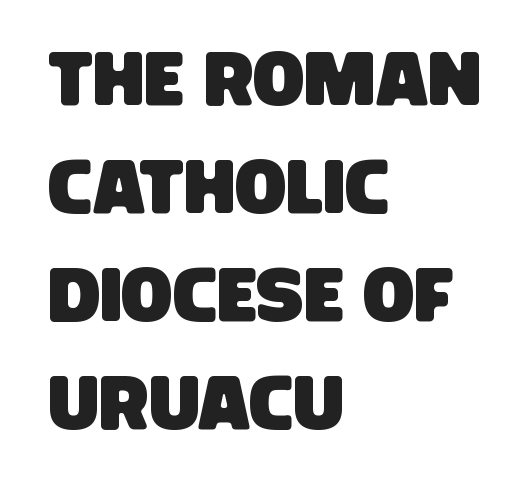
Q: Is the typeface a serif or a sans-serif typeface? A: Sans-serif.
Q: Is the text underlined? A: No.
Q: How is the paragraph aligned? A: Left-aligned.
Q: Is the spacing between letters normal or unusually wide? A: Normal.
Q: Is the spacing between lines tight, normal or loose? A: Normal.
Q: Width (condensed, normal, or wide)? A: Condensed.
Q: Stroke contrast? A: Low.
Q: x-height? A: Large.
Q: Monospaced? A: No.
